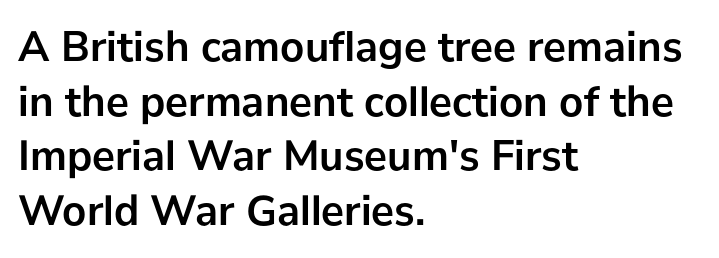
Are there feet on the stems? There aren't — it's a sans. Layout note: lines flush left. Rule under the text: the space is simply empty. The rendering keeps characters at their native spacing.
